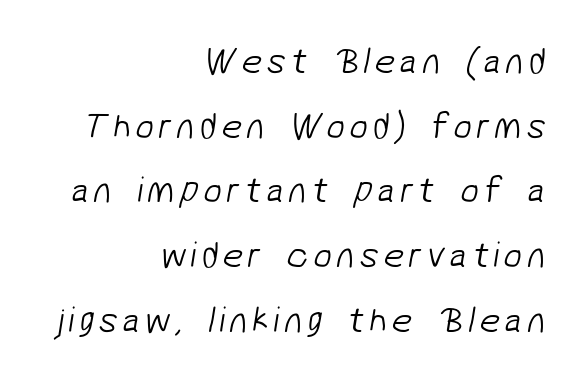
{"serif": "no", "bold": "no", "weight": "light", "width": "normal", "stroke_contrast": "low", "x_height": "medium", "monospaced": "no", "underline": "no", "align": "right", "line_spacing_ratio": 1.75, "glyph_px": 37}
